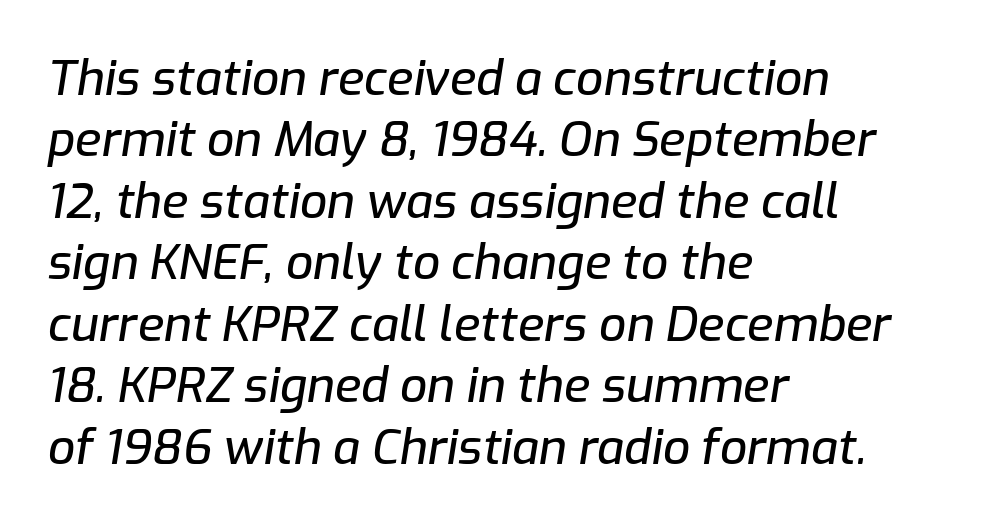
The rag falls on the right side of this text block. The space directly below the letters is spotless. Standard letterfit; no display-style spreading of the glyphs. Every character sits at an angle, as italics do. The passage shown is typed in a proportional face where columns would drift. Vertical spacing — default.
